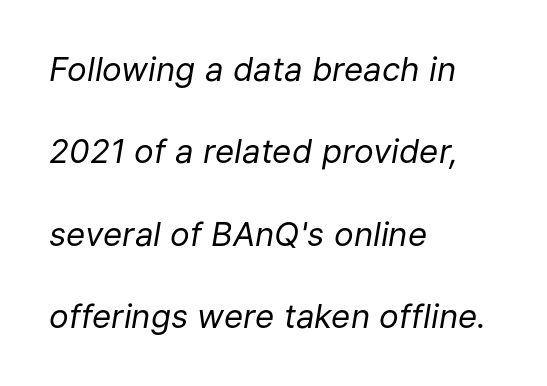
The image shows 33 px regular-weight type, italic (leaning right); set left-aligned, loose line spacing (2.5x), normal letter spacing, not underlined; low stroke contrast and a medium x-height.
